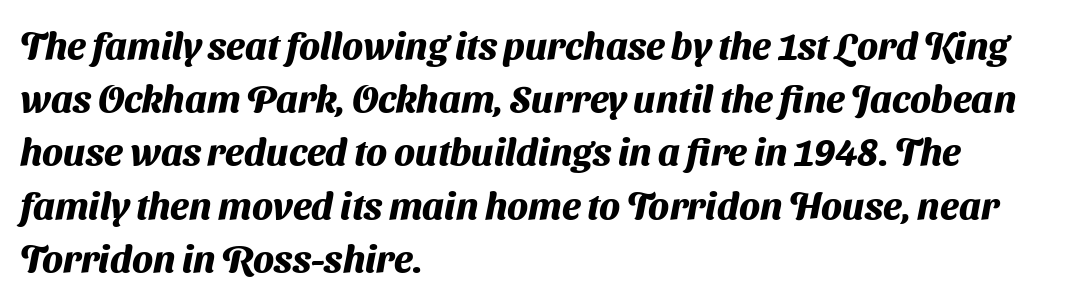
The lines sit at an ordinary, default distance from one another. You'd pick this weight for a headline — it's a proper bold. Nobody touched the tracking dial on this one. Descenders are the only things crossing below the line. Proportional: the letters do not fall into vertical columns.
